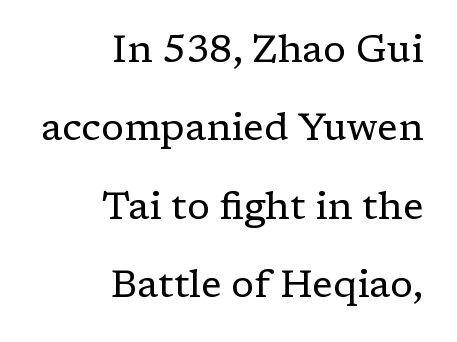
The text block is weighted toward the right margin, trailing off unevenly leftward. This rendering features lettering with no underline. The type family on display is of the serif kind. Posture: straight, roman, zero tilt. Do the characters align in a grid? No, the font is proportional.
